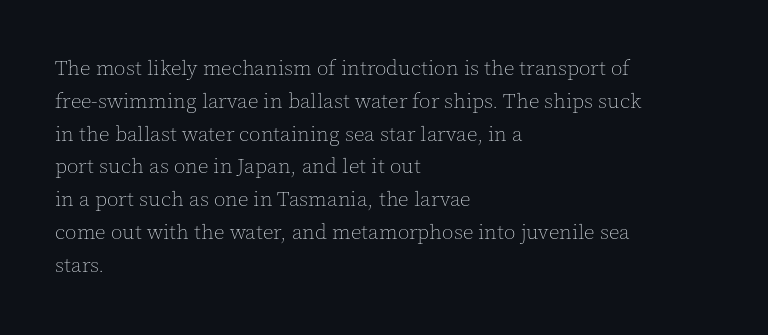
Q: Is the text bold? A: No.
Q: Is the text italic (slanted)? A: No, it is upright.
Q: Is the text underlined? A: No.
Q: How is the paragraph aligned? A: Left-aligned.
Q: Is the spacing between letters normal or unusually wide? A: Normal.
Q: Is the spacing between lines tight, normal or loose? A: Normal.
